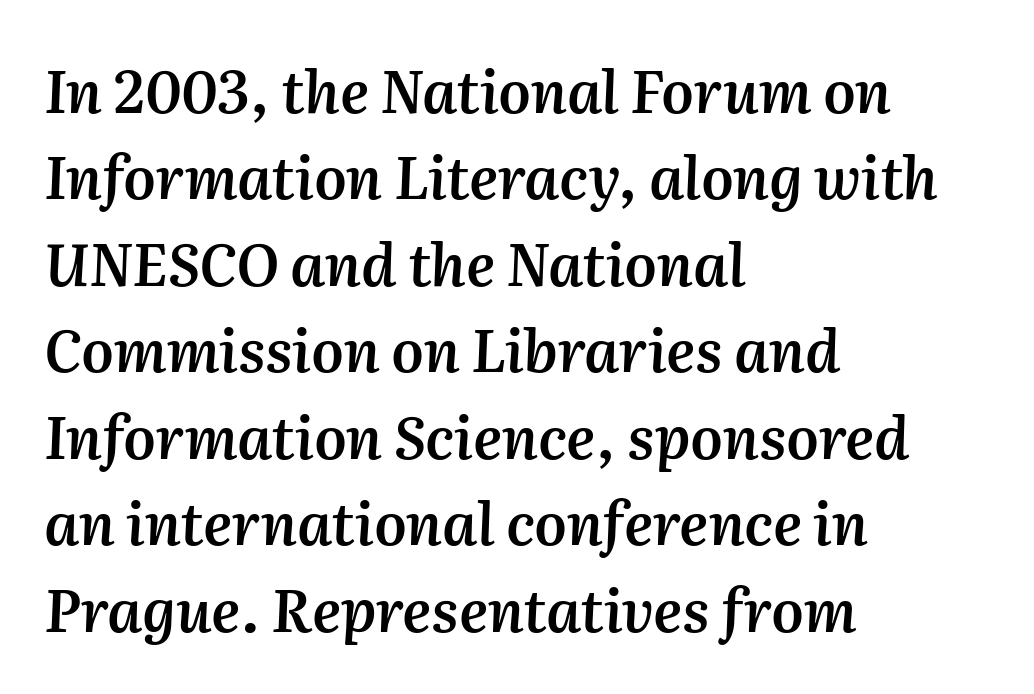
These lines were composed using italics. The paragraph shown leans on its left margin. The horizontal fit of the characters is conventional and even. The sample has been set in demibold, a notch under bold. The space directly below the letters is spotless.
